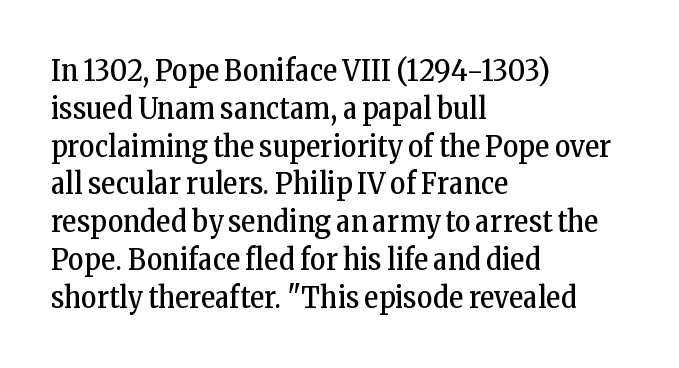
The image shows 30 px regular-weight, condensed serif type, upright; set left-aligned, normal line spacing (1.26x), normal letter spacing, not underlined; low stroke contrast and a medium x-height.
